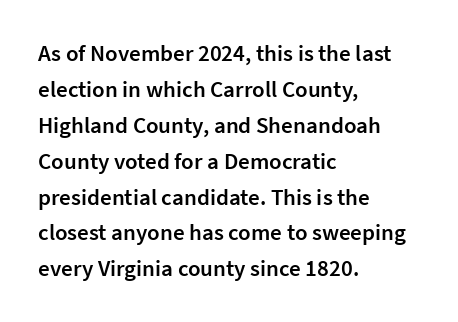
{"italic": "no", "bold": "semi", "underline": "no", "align": "left", "line_spacing": "normal", "line_spacing_ratio": 1.56, "letter_spacing": "normal", "letter_spacing_em": 0.0, "glyph_px": 23}
